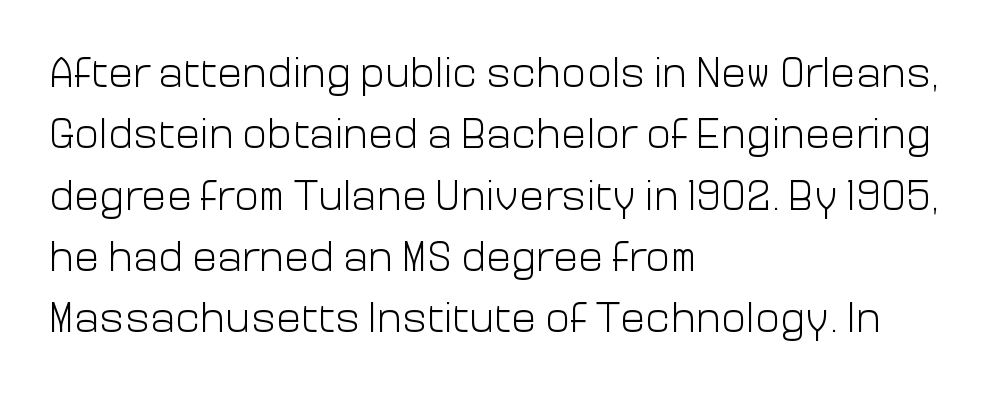
The image shows 42 px light sans-serif type, upright; set left-aligned, normal line spacing (1.46x), normal letter spacing, not underlined; low stroke contrast and a medium x-height.
